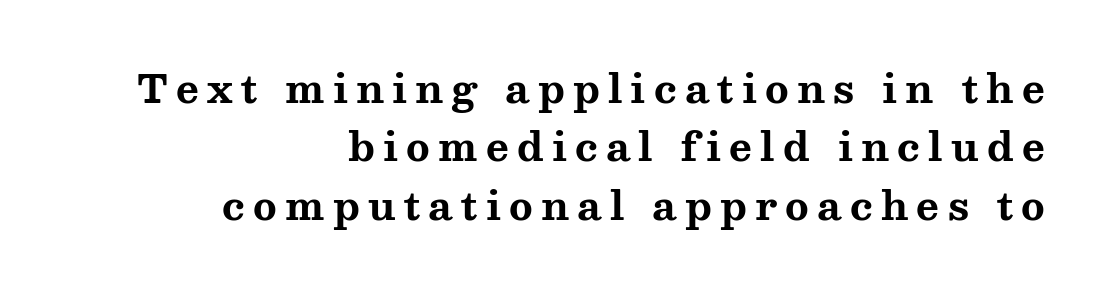
{"serif": "yes", "italic": "no", "bold": "yes", "weight": "bold", "width": "wide", "stroke_contrast": "medium", "x_height": "medium", "monospaced": "no", "underline": "no", "align": "right", "line_spacing": "normal", "line_spacing_ratio": 1.5, "letter_spacing": "wide", "letter_spacing_em": 0.21, "glyph_px": 39}
